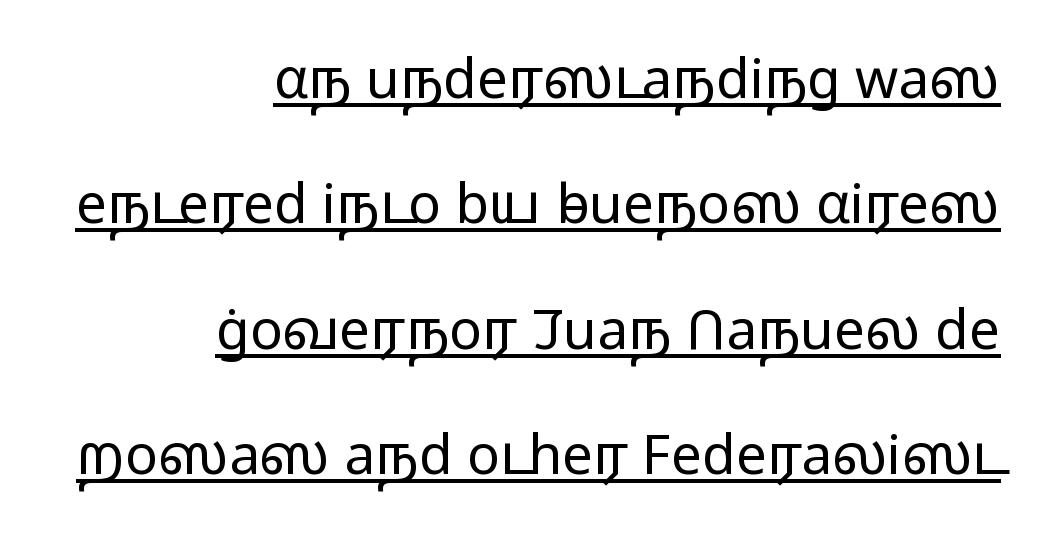
Q: Is the text bold? A: No.
Q: Is the text italic (slanted)? A: No, it is upright.
Q: Is the typeface a serif or a sans-serif typeface? A: Sans-serif.
Q: Is the text underlined? A: Yes.
Q: How is the paragraph aligned? A: Right-aligned.
Q: Is the spacing between letters normal or unusually wide? A: Normal.
Q: Is the spacing between lines tight, normal or loose? A: Loose.
Q: Width (condensed, normal, or wide)? A: Wide.
Q: Stroke contrast? A: Low.
Q: x-height? A: Medium.
Q: Monospaced? A: No.
